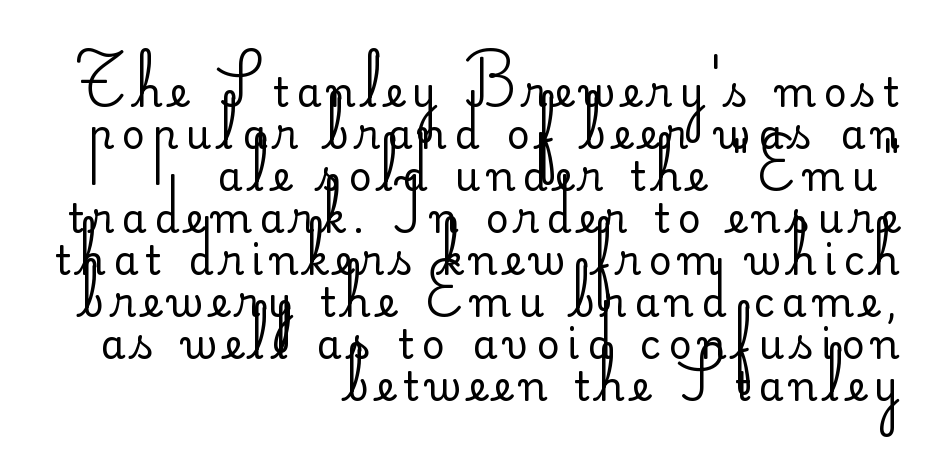
The image shows 40 px regular-weight sans-serif type, upright; set right-aligned, tight line spacing (1.05x), not underlined; low stroke contrast and a small x-height.
